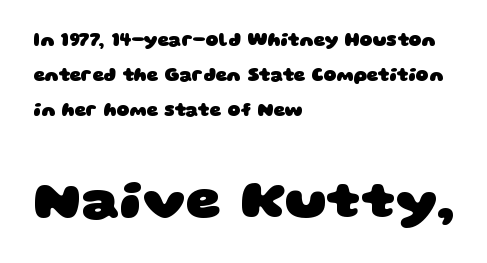
The image shows 54 px heavy, wide sans-serif type; set left-aligned, loose line spacing (1.95x), normal letter spacing, not underlined; the second (bottom) block is 3.0x larger; low stroke contrast and a large x-height.
